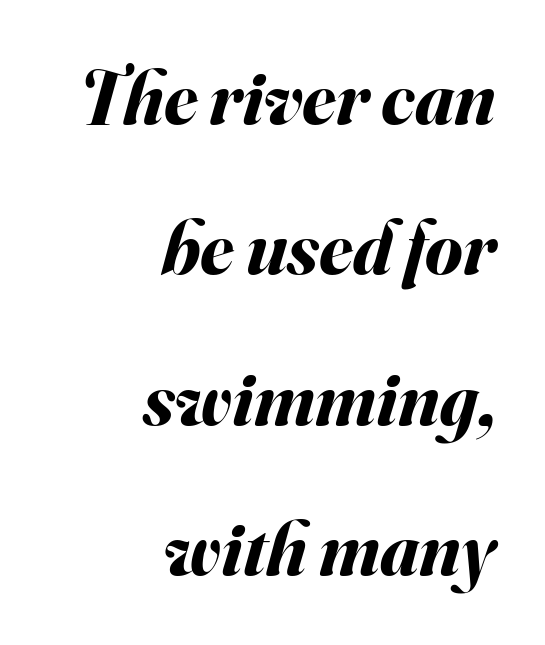
{"italic": "yes", "lean": "right", "slant_degrees": 16, "bold": "yes", "weight": "bold", "width": "normal", "stroke_contrast": "medium", "x_height": "small", "monospaced": "no", "underline": "no", "align": "right", "line_spacing": "loose", "line_spacing_ratio": 1.98, "letter_spacing": "normal", "letter_spacing_em": 0.0, "glyph_px": 76}
